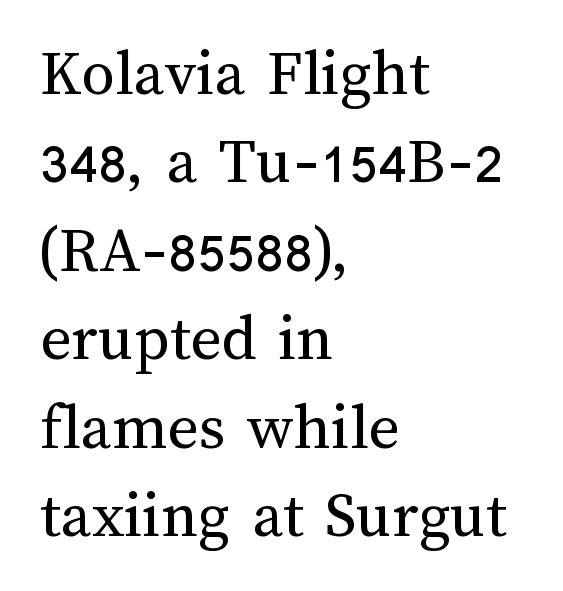
Think of a printed novel: that variable character pitch is what you see here. In terms of posture, this sample is upright. Reading down the column, the eye jumps a familiar distance to each next line. Which margin do the lines hug? The left one — the right edge is uneven. Nothing heavy about these letters — not bold at all.
